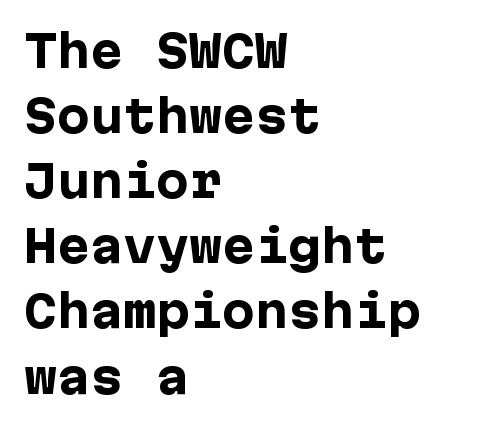
Q: Is the text bold? A: Yes.
Q: Is the text italic (slanted)? A: No, it is upright.
Q: Is the typeface a serif or a sans-serif typeface? A: Sans-serif.
Q: Is the text underlined? A: No.
Q: How is the paragraph aligned? A: Left-aligned.
Q: Is the spacing between letters normal or unusually wide? A: Normal.
Q: Is the spacing between lines tight, normal or loose? A: Normal.
Q: Width (condensed, normal, or wide)? A: Normal.
Q: Stroke contrast? A: Low.
Q: x-height? A: Medium.
